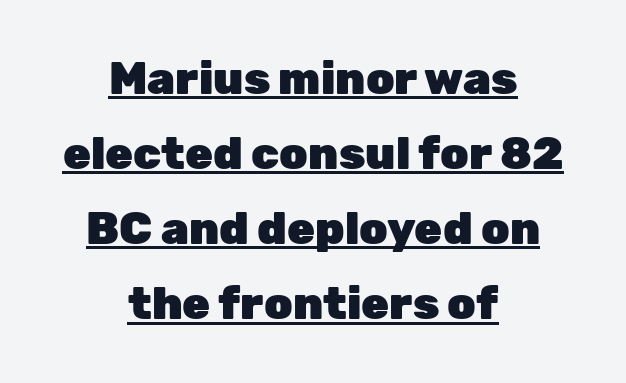
Q: Is the text bold? A: Yes.
Q: Is the text italic (slanted)? A: No, it is upright.
Q: Is the typeface a serif or a sans-serif typeface? A: Sans-serif.
Q: Is the text underlined? A: Yes.
Q: How is the paragraph aligned? A: Centered.
Q: Is the spacing between letters normal or unusually wide? A: Normal.
Q: Is the spacing between lines tight, normal or loose? A: Normal.
Q: Width (condensed, normal, or wide)? A: Normal.
Q: Stroke contrast? A: Low.
Q: x-height? A: Medium.
Q: Monospaced? A: No.
